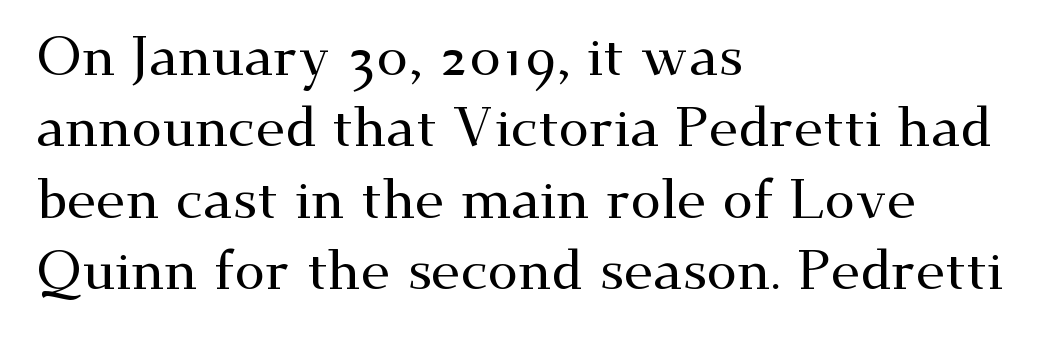
{"serif": "yes", "italic": "no", "width": "wide", "stroke_contrast": "medium", "x_height": "small", "monospaced": "no", "underline": "no", "align": "left", "line_spacing": "normal", "line_spacing_ratio": 1.3, "letter_spacing": "normal", "letter_spacing_em": 0.0, "glyph_px": 55}
